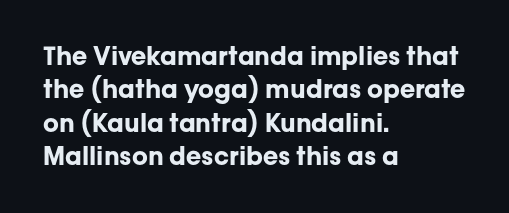
The image shows 25 px bold type, upright; set left-aligned, normal line spacing (1.34x), normal letter spacing, not underlined.
